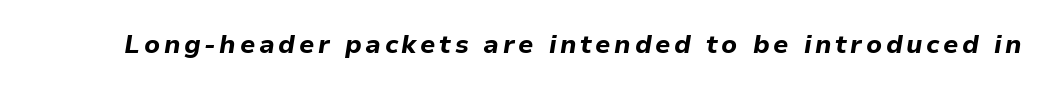
This sample uses an oblique cut, with every glyph tilted off the vertical. Typographic density is high because the face is bold. The passage shown is not underscored anywhere.
